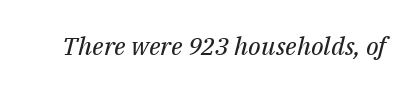
Observe the lean: these are italic letterforms. Bare-footed words on every line. Does extra space separate the letters? No, they use regular spacing. No chunkiness to these letters — they're not bold.
